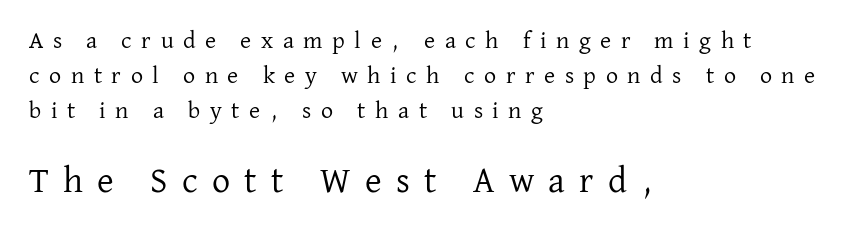
Q: Is the text bold? A: No.
Q: Is the text italic (slanted)? A: No, it is upright.
Q: Is the typeface a serif or a sans-serif typeface? A: Serif.
Q: Is the text underlined? A: No.
Q: How is the paragraph aligned? A: Left-aligned.
Q: Is the spacing between letters normal or unusually wide? A: Unusually wide.
Q: Is the spacing between lines tight, normal or loose? A: Normal.
Q: Which block of text is set in a larger size, the first (top) or the second (bottom)? A: The second (bottom) one.
Q: Width (condensed, normal, or wide)? A: Normal.
Q: Stroke contrast? A: Low.
Q: x-height? A: Medium.
Q: Monospaced? A: No.
